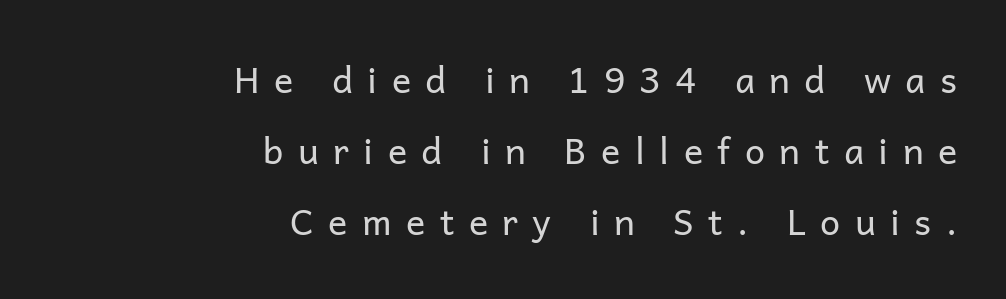
Students, note that the glyphs here are deliberately spaced far apart. The font sits on the lighter half of the weight spectrum, regular included. Quick note: interline space is abundant. The font's upright variant was chosen for this text. One-word summary of the alignment: right.
